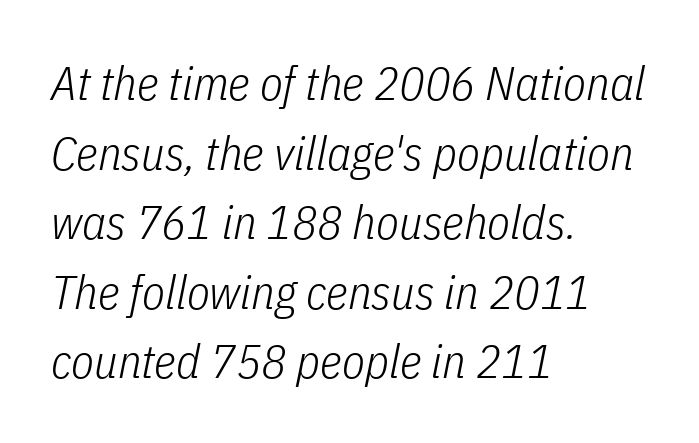
Weight class: somewhere from thin through regular. Does the leading feel generous? No, just average. The line texture is even and compact thanks to regular tracking. Character widths vary here, with narrow letters taking less room than wide ones.
